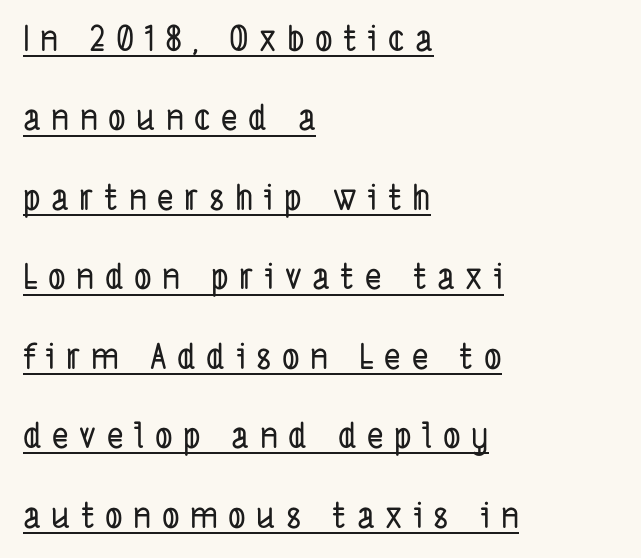
Q: Is the typeface a serif or a sans-serif typeface? A: Sans-serif.
Q: Is the text underlined? A: Yes.
Q: How is the paragraph aligned? A: Left-aligned.
Q: Is the spacing between letters normal or unusually wide? A: Unusually wide.
Q: Is the spacing between lines tight, normal or loose? A: Loose.
Q: Width (condensed, normal, or wide)? A: Condensed.
Q: Stroke contrast? A: Low.
Q: x-height? A: Medium.
Q: Monospaced? A: No.
